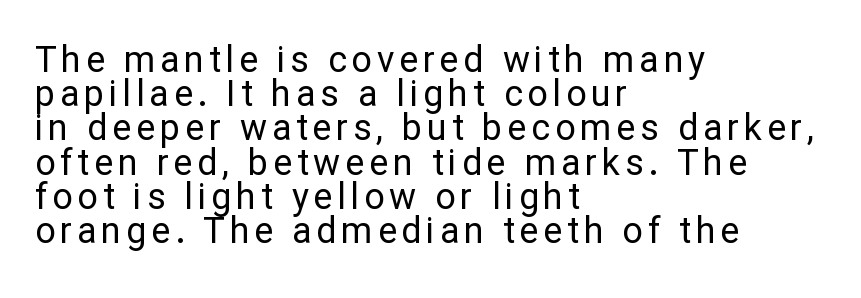
The rendering uses a small line-height, squeezing the rows. Is this a fixed-width face? No — the glyphs have proportional, varying widths. The type sits square on the baseline with zero lean. Unlike a traditional serif, this face leaves its strokes unadorned.
